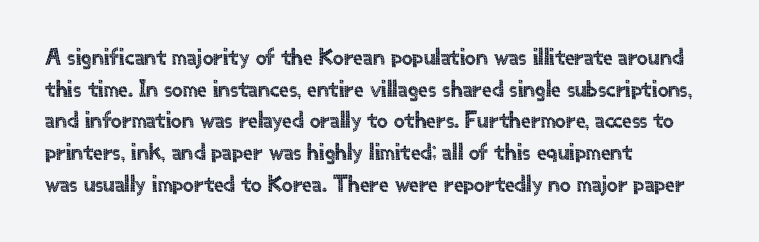
Q: Is the text italic (slanted)? A: No, it is upright.
Q: Is the text underlined? A: No.
Q: How is the paragraph aligned? A: Left-aligned.
Q: Is the spacing between letters normal or unusually wide? A: Normal.
Q: Is the spacing between lines tight, normal or loose? A: Normal.
